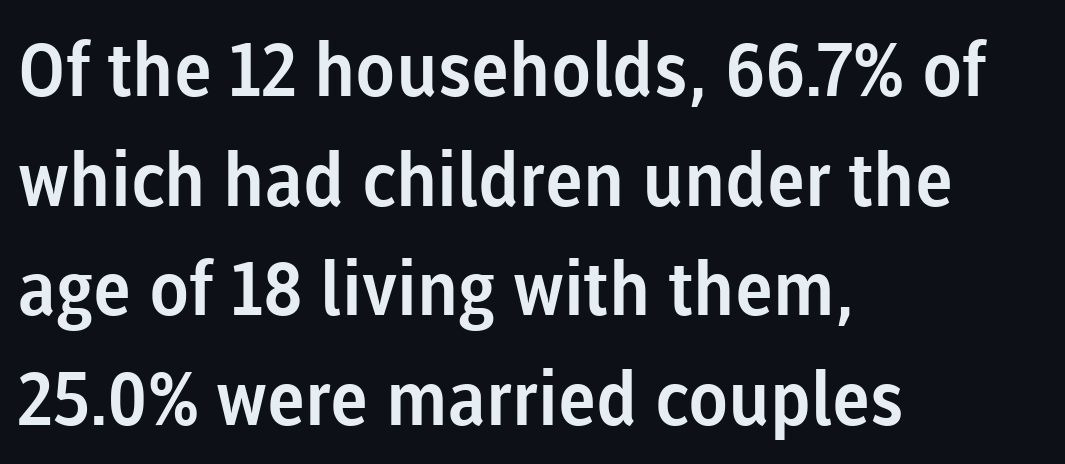
Posture: upright roman. You could not count columns in this text — the font is proportionally spaced. Is the letter spacing exaggerated? No — it looks like the ordinary default. The text was rendered using a sans face with plain stroke endings.
